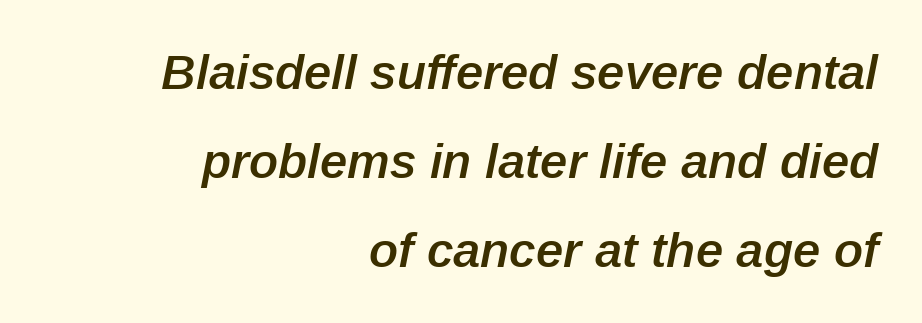
Q: Is the text bold? A: Semi-bold.
Q: Is the text italic (slanted)? A: Yes, it leans right by about 12 degrees.
Q: Is the text underlined? A: No.
Q: How is the paragraph aligned? A: Right-aligned.
Q: Is the spacing between letters normal or unusually wide? A: Normal.
Q: Width (condensed, normal, or wide)? A: Normal.
Q: Stroke contrast? A: Low.
Q: x-height? A: Medium.
Q: Monospaced? A: No.
